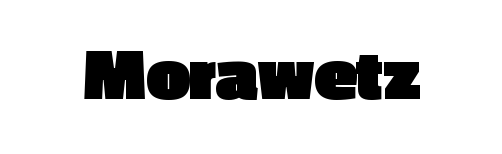
Ascenders rise straight up at ninety degrees. The face used here is a sans, in the tradition of grotesques and geometrics. These lines carry a lot of weight — the face is fully bold. Underline: absent.
